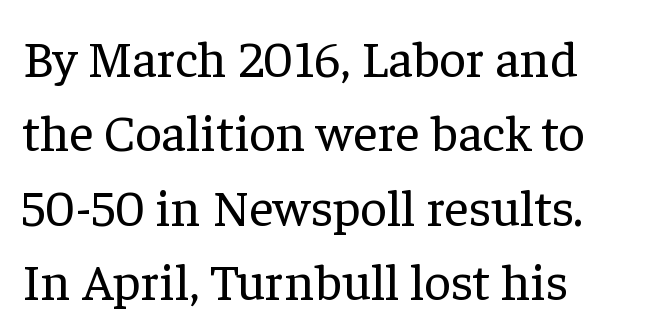
Q: Is the text bold? A: No.
Q: Is the text italic (slanted)? A: No, it is upright.
Q: Is the typeface a serif or a sans-serif typeface? A: Serif.
Q: Is the text underlined? A: No.
Q: Is the spacing between letters normal or unusually wide? A: Normal.
Q: Is the spacing between lines tight, normal or loose? A: Normal.
Q: Width (condensed, normal, or wide)? A: Normal.
Q: Stroke contrast? A: Low.
Q: x-height? A: Medium.
Q: Monospaced? A: No.
